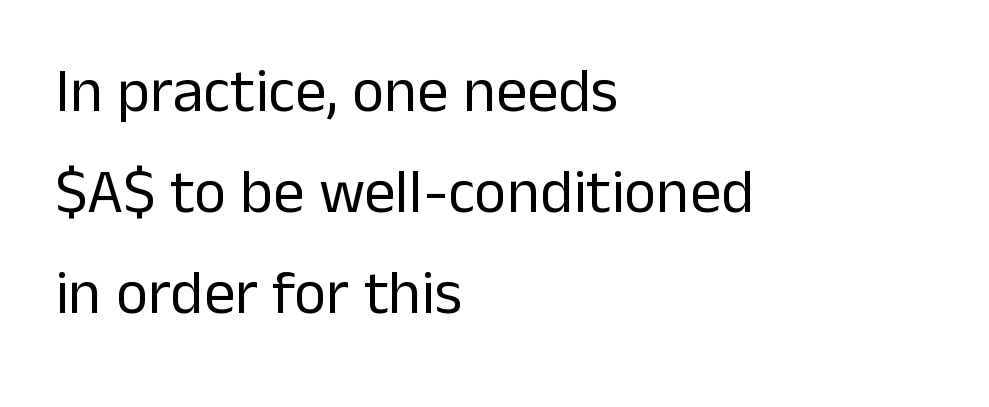
The image shows 62 px regular-weight sans-serif type, upright; set left-aligned, normal line spacing (1.63x), normal letter spacing, not underlined; low stroke contrast and a medium x-height.
